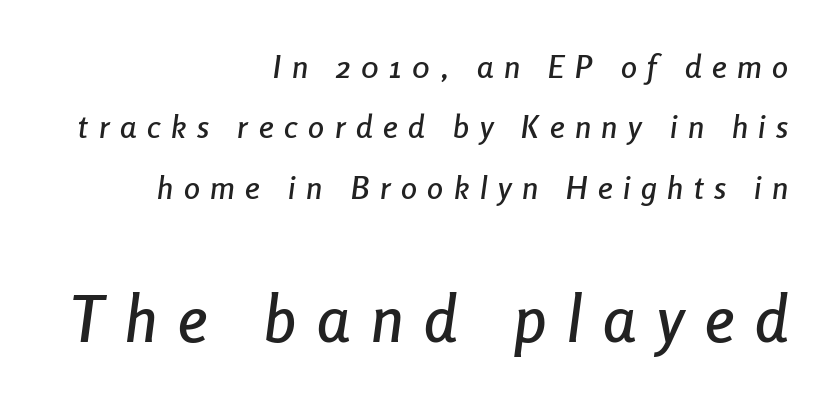
{"italic": "yes", "lean": "right", "slant_degrees": 8, "width": "condensed", "stroke_contrast": "low", "x_height": "medium", "monospaced": "no", "underline": "no", "align": "right", "line_spacing_ratio": 1.89, "letter_spacing": "wide", "letter_spacing_em": 0.33, "larger_block": "second", "size_ratio": 2.0, "glyph_px": 64}
